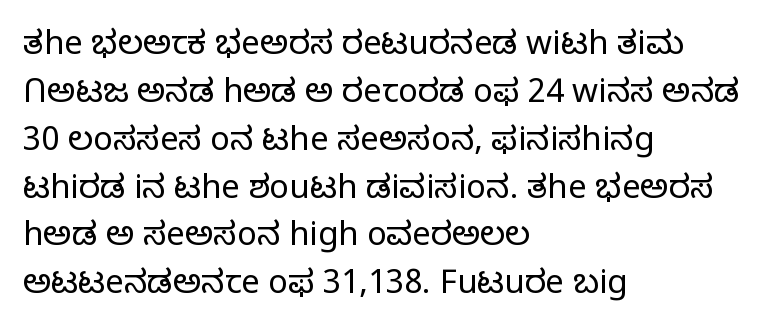
You can tell it's not italic because the verticals are truly vertical. Weight class: somewhere from thin through regular. The paragraph shown leans on its left margin. Font category for this specimen: sans-serif. A normal amount of white space separates one row of letters from the next.
